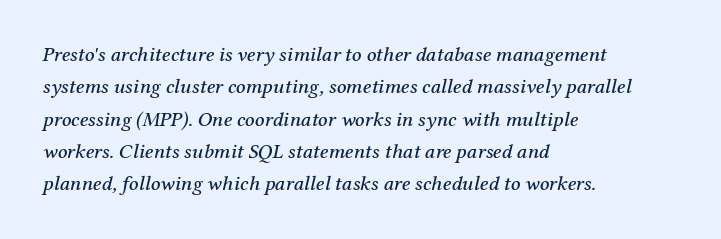
Look at the tracking — it's just the regular setting, nothing added. Unmarked baselines from the first word to the last. Casual observation: everything's shoved over to the left. Italic? Definitely — the glyphs are oblique.
